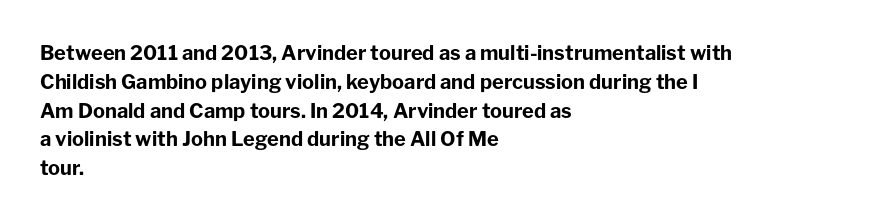
The image shows 20 px bold type, upright; set left-aligned, normal line spacing (1.44x), normal letter spacing, not underlined.
